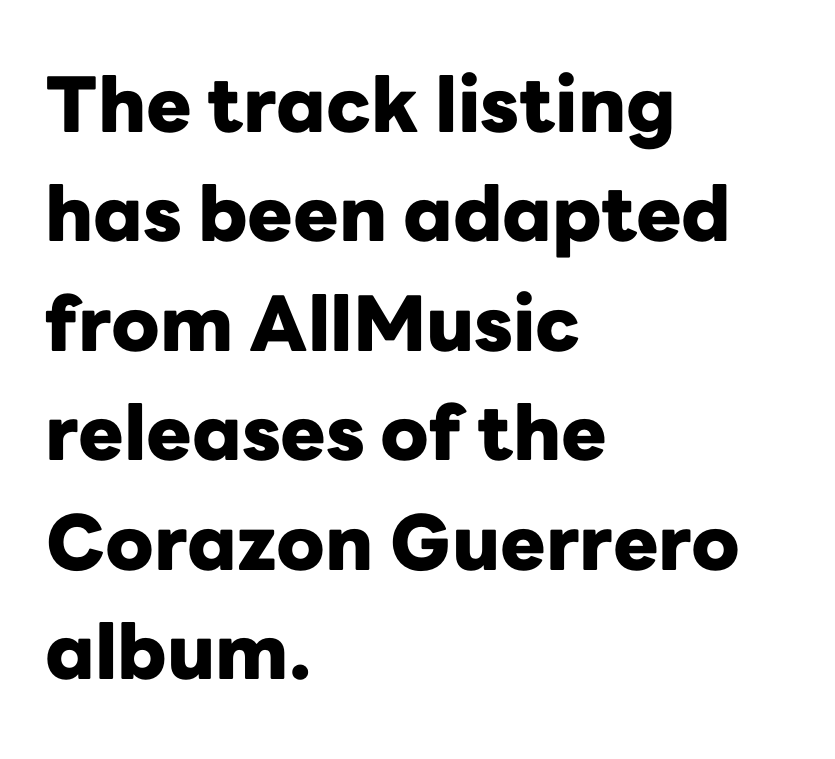
The image shows 76 px heavy sans-serif type, upright; set left-aligned, normal line spacing (1.44x), normal letter spacing, not underlined; low stroke contrast and a medium x-height.
